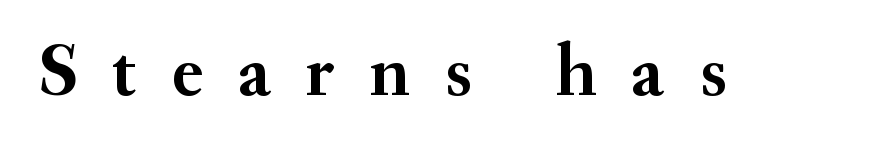
{"serif": "yes", "italic": "no", "bold": "yes", "weight": "semibold", "width": "normal", "stroke_contrast": "medium", "x_height": "small", "monospaced": "no", "underline": "no", "letter_spacing": "wide", "letter_spacing_em": 0.47, "glyph_px": 74}
